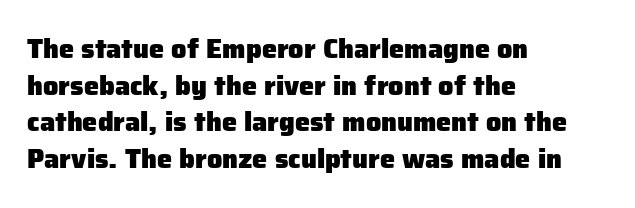
Casual observation: everything's shoved over to the left. Look at the tracking — it's just the regular setting, nothing added. The rendering uses a moderate line-height, typical for paragraphs. Decoration check: the copy has no underline. The face used here has the dense, thick strokes of a bold. The typography opts for an upright posture over an oblique one.
